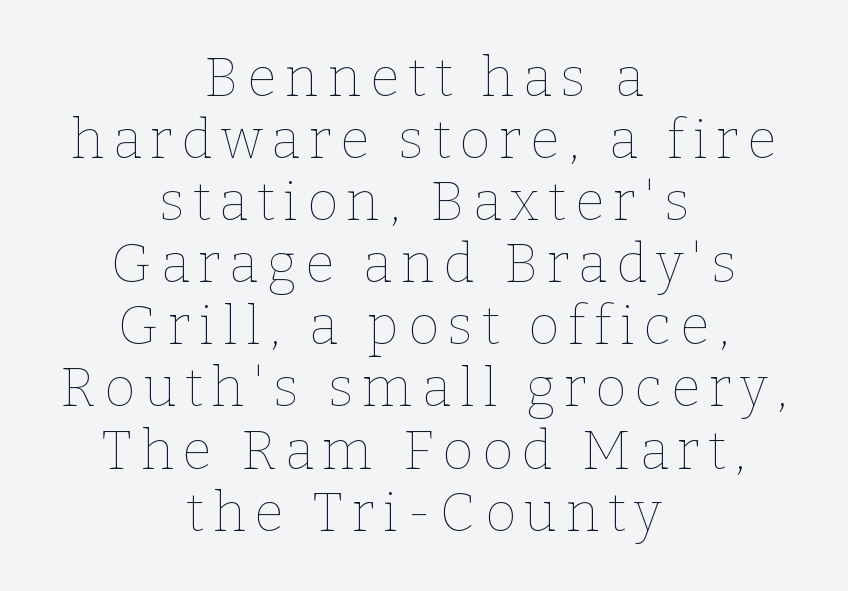
The string is rendered with underlining switched off. The paragraph has two soft edges and a firm central axis. The lines are packed closely together with very little leading. Do the characters align in a grid? No, the font is proportional. The strokes carry an ordinary text weight at most. Nope, not italic — everything's standing straight.
